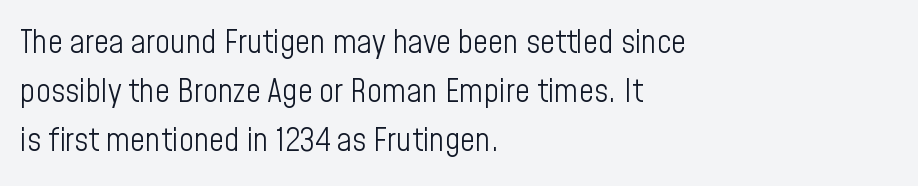
Vertical stems look standard width or narrower in stroke. The passage shown is typed in a proportional face where columns would drift. Quick note: interline space is typical. Bare-footed words on every line.
